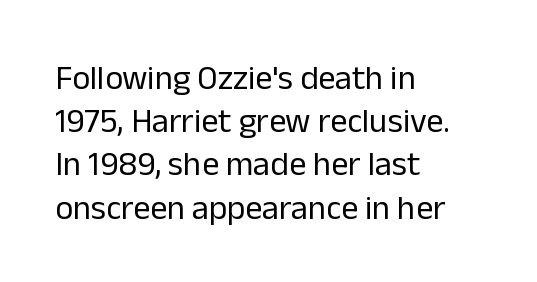
This is sans-serif lettering, the kind often seen on screens and signage. Only glyphs here, with clear space below each row. The compositor pushed each line to the left boundary. Does the leading feel generous? No, just average. Ordinary non-slanted type is in use.
